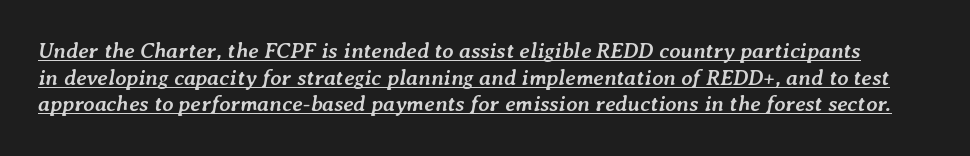
Q: Is the text bold? A: Yes.
Q: Is the text italic (slanted)? A: Yes, it leans right by about 7 degrees.
Q: Is the text underlined? A: Yes.
Q: Is the spacing between letters normal or unusually wide? A: Normal.
